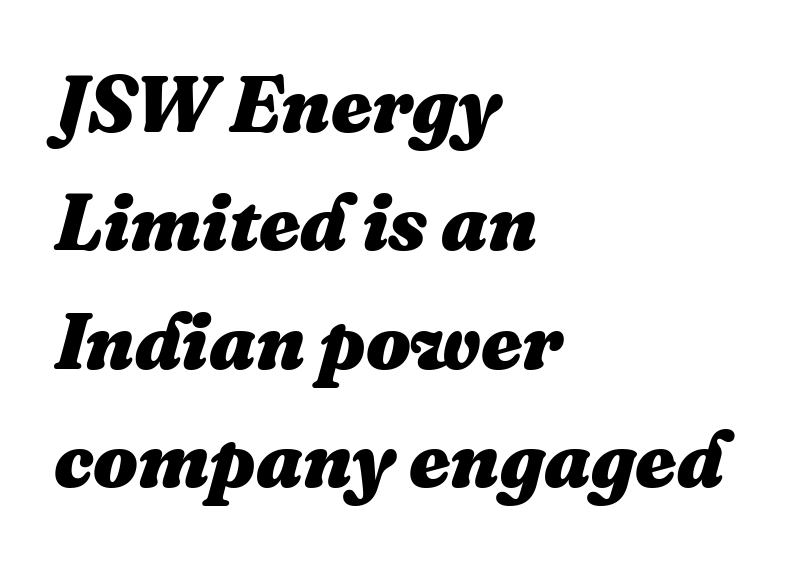
The passage shown is not underscored anywhere. Heft: maximum for text — a bold. The passage shown has conventional tracking throughout. Left-aligned paragraph, ragged on the right. How would I describe the line gaps? Plain and ordinary. Think of a printed novel: that variable character pitch is what you see here.
